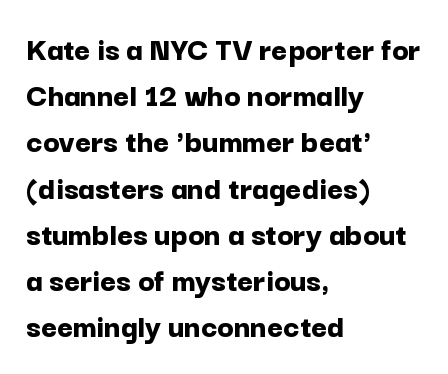
The vertical gap from one line to the next is medium. The rendering uses natural spacing where letterforms have individual widths. If you drew a line through each stem, it would be perfectly vertical. The passage shown has conventional tracking throughout. Lines of text with bare space underneath. To sum up the face: it is a sans, with no serifs.
